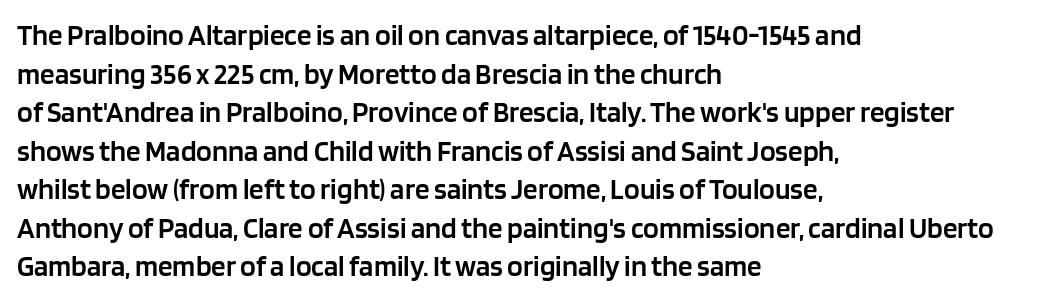
Q: Is the text bold? A: Semi-bold.
Q: Is the text italic (slanted)? A: No, it is upright.
Q: Is the typeface a serif or a sans-serif typeface? A: Sans-serif.
Q: Is the text underlined? A: No.
Q: How is the paragraph aligned? A: Left-aligned.
Q: Is the spacing between letters normal or unusually wide? A: Normal.
Q: Is the spacing between lines tight, normal or loose? A: Normal.
Q: Width (condensed, normal, or wide)? A: Normal.
Q: Stroke contrast? A: Low.
Q: x-height? A: Large.
Q: Monospaced? A: No.
